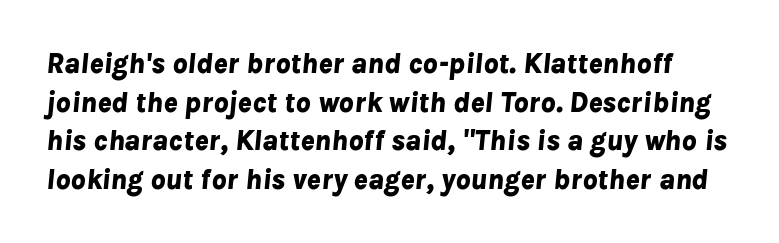
Q: Is the text bold? A: Yes.
Q: Is the text italic (slanted)? A: Yes, it leans right by about 8 degrees.
Q: Is the text underlined? A: No.
Q: Is the spacing between letters normal or unusually wide? A: Normal.
Q: Is the spacing between lines tight, normal or loose? A: Normal.
Q: Width (condensed, normal, or wide)? A: Normal.
Q: Stroke contrast? A: Low.
Q: x-height? A: Medium.
Q: Monospaced? A: No.
